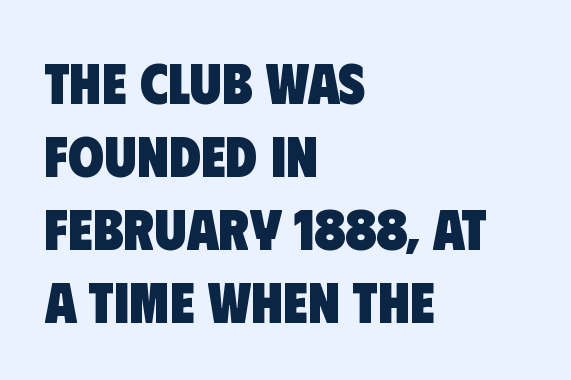
The image shows 58 px heavy, condensed sans-serif type; set left-aligned, normal line spacing (1.26x), normal letter spacing, not underlined; low stroke contrast and a large x-height.
